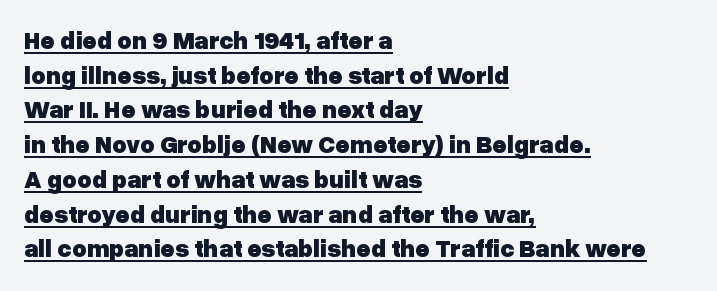
Q: Is the text bold? A: Yes.
Q: Is the text italic (slanted)? A: No, it is upright.
Q: Is the text underlined? A: Yes.
Q: How is the paragraph aligned? A: Left-aligned.
Q: Is the spacing between letters normal or unusually wide? A: Normal.
Q: Is the spacing between lines tight, normal or loose? A: Normal.
